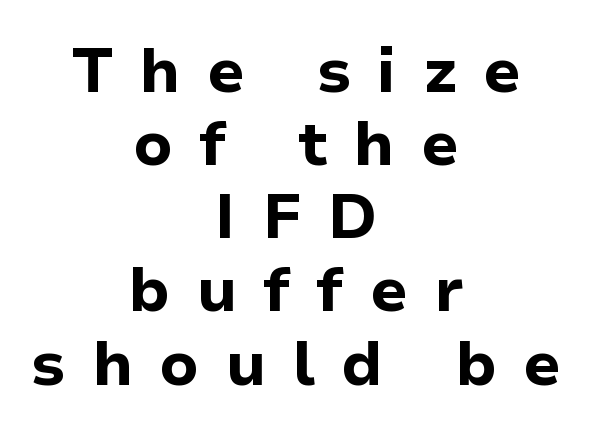
Italic: no, the glyphs are upright roman. A typesetter would call this proportional, since set widths differ per character. Heft: maximum for text — a bold. The text block is weighted toward neither margin, spreading evenly from the middle. Plain, unruled lines of type. Nope, no serifs anywhere on these letters.
